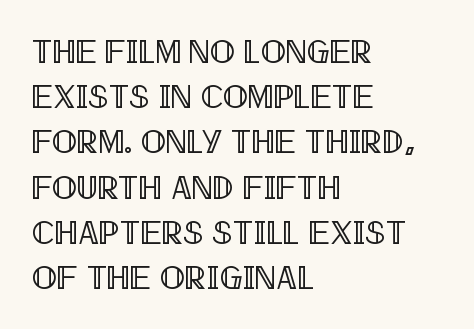
The image shows 33 px condensed type, upright; set left-aligned, normal line spacing (1.37x), normal letter spacing, not underlined; a large x-height.
